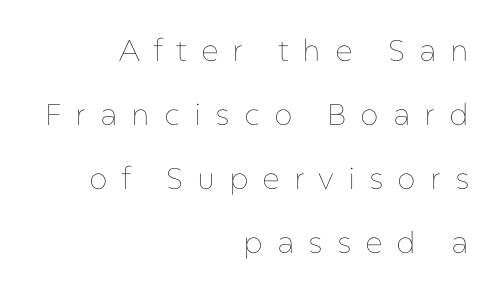
Q: Is the text bold? A: No.
Q: Is the text italic (slanted)? A: No, it is upright.
Q: Is the text underlined? A: No.
Q: How is the paragraph aligned? A: Right-aligned.
Q: Is the spacing between letters normal or unusually wide? A: Unusually wide.
Q: Is the spacing between lines tight, normal or loose? A: Loose.
Q: Width (condensed, normal, or wide)? A: Normal.
Q: Stroke contrast? A: Low.
Q: x-height? A: Medium.
Q: Monospaced? A: No.
